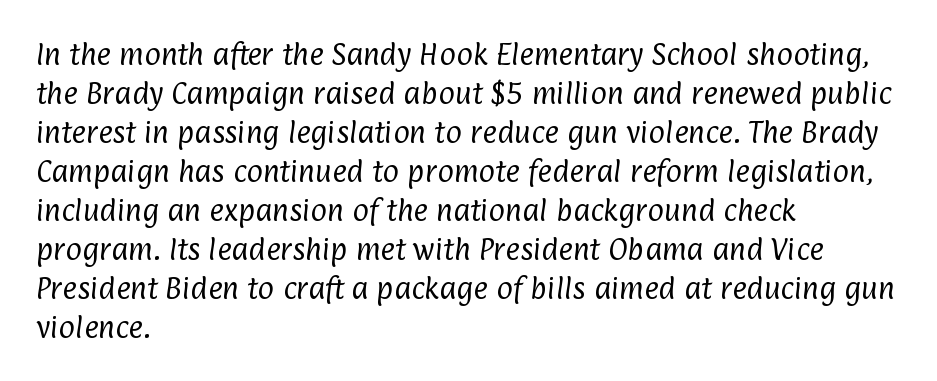
The image shows 25 px text type; set left-aligned, normal line spacing (1.56x), normal letter spacing, not underlined.
